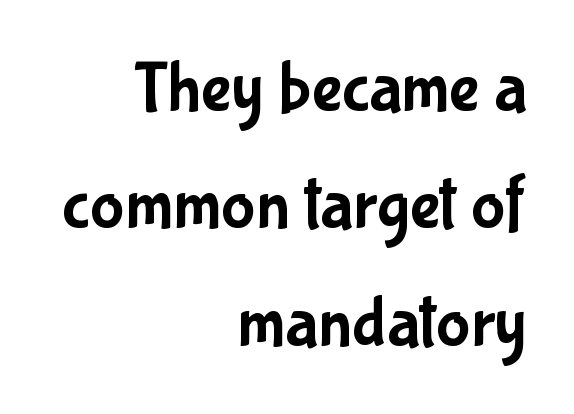
Q: Is the text italic (slanted)? A: No, it is upright.
Q: Is the typeface a serif or a sans-serif typeface? A: Sans-serif.
Q: Is the text underlined? A: No.
Q: How is the paragraph aligned? A: Right-aligned.
Q: Is the spacing between letters normal or unusually wide? A: Normal.
Q: Is the spacing between lines tight, normal or loose? A: Normal.
Q: Width (condensed, normal, or wide)? A: Condensed.
Q: Stroke contrast? A: Low.
Q: x-height? A: Medium.
Q: Monospaced? A: No.
